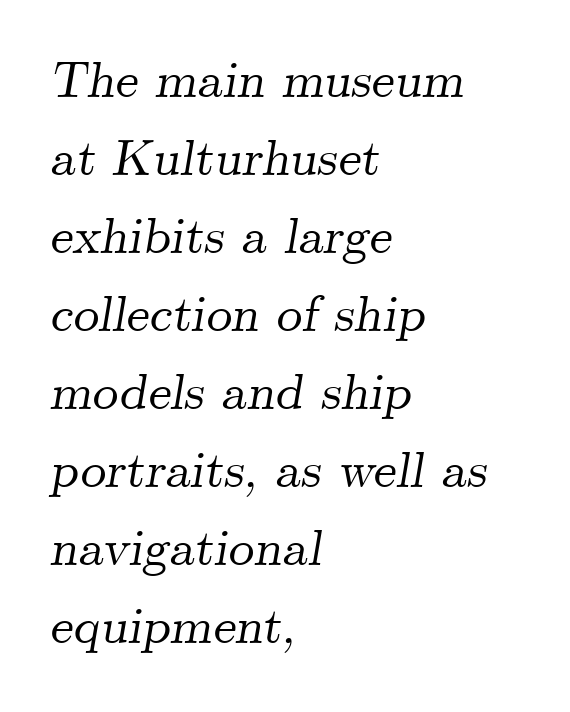
Q: Is the text italic (slanted)? A: Yes, it leans right by about 9 degrees.
Q: Is the typeface a serif or a sans-serif typeface? A: Serif.
Q: Is the text underlined? A: No.
Q: How is the paragraph aligned? A: Left-aligned.
Q: Is the spacing between letters normal or unusually wide? A: Normal.
Q: Is the spacing between lines tight, normal or loose? A: Normal.
Q: Width (condensed, normal, or wide)? A: Normal.
Q: Stroke contrast? A: Medium.
Q: x-height? A: Small.
Q: Monospaced? A: No.
